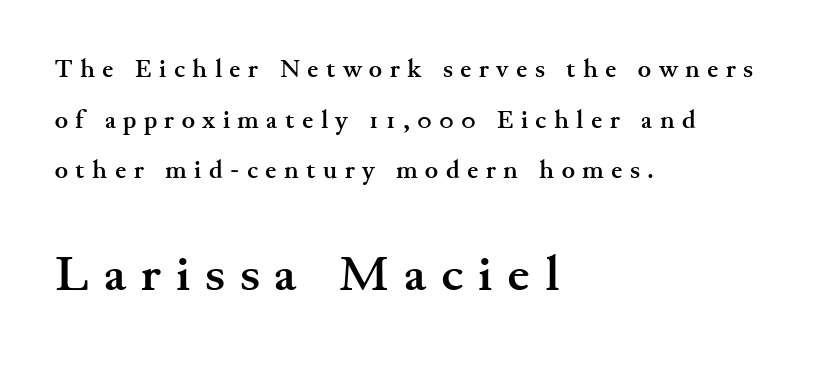
{"serif": "yes", "italic": "no", "bold": "yes", "weight": "semibold", "width": "wide", "stroke_contrast": "medium", "x_height": "small", "monospaced": "no", "underline": "no", "align": "left", "line_spacing": "loose", "line_spacing_ratio": 2.03, "letter_spacing": "wide", "letter_spacing_em": 0.3, "larger_block": "second", "size_ratio": 2.0, "glyph_px": 50}
